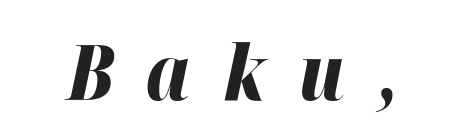
The image shows 77 px bold type, italic (leaning right); set unusually wide letter spacing (+0.43 em), not underlined; high stroke contrast and a medium x-height.
